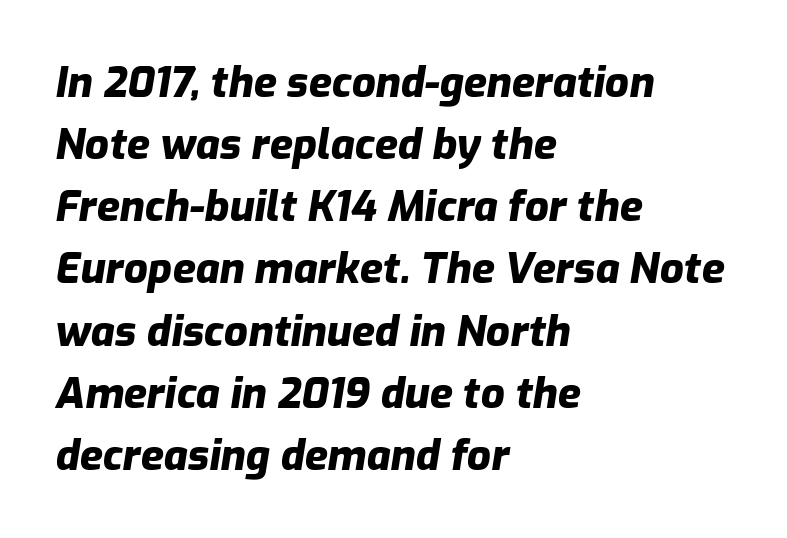
{"italic": "yes", "lean": "right", "slant_degrees": 9, "bold": "yes", "weight": "heavy", "width": "normal", "stroke_contrast": "low", "x_height": "medium", "monospaced": "no", "underline": "no", "align": "left", "line_spacing": "normal", "line_spacing_ratio": 1.48, "letter_spacing": "normal", "letter_spacing_em": 0.0, "glyph_px": 42}
